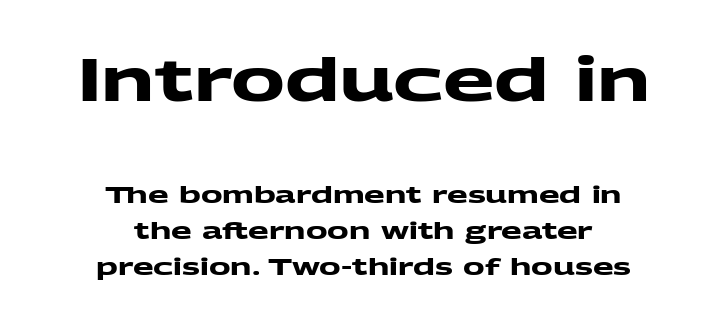
The image shows 60 px heavy, wide sans-serif type; set centered, normal line spacing (1.49x), normal letter spacing, not underlined; the first (top) block is 2.5x larger; medium stroke contrast and a medium x-height.
